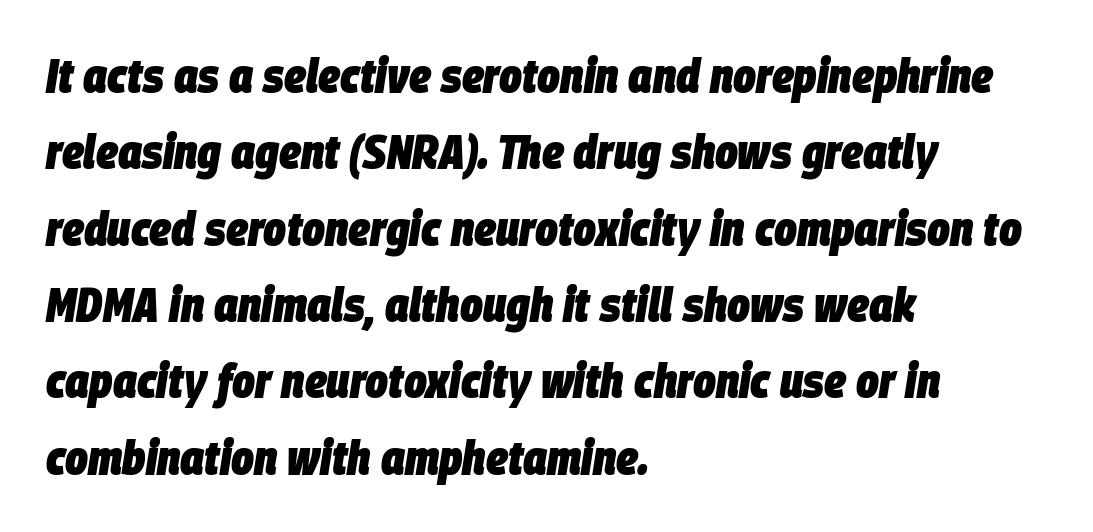
Teacher's note: observe the even left margin — that is flush-left alignment. The leading is moderate, giving the passage an even texture. Type without underlining. This sample has the flowing, uneven cadence of proportional lettering.
